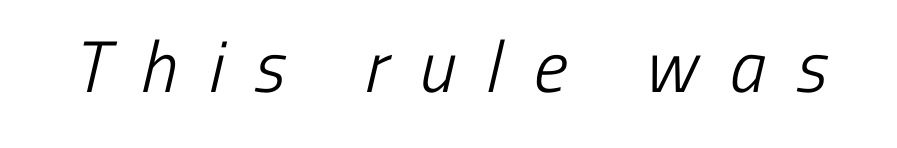
The image shows 73 px light, condensed sans-serif type; set unusually wide letter spacing (+0.43 em), not underlined; low stroke contrast and a medium x-height.
